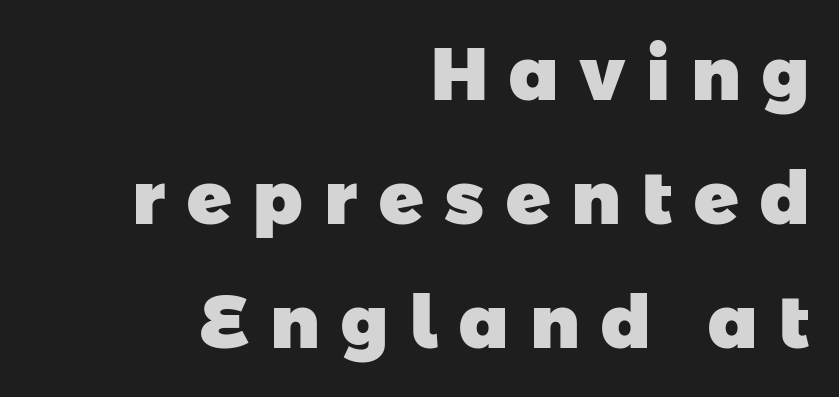
Q: Is the text bold? A: Yes.
Q: Is the typeface a serif or a sans-serif typeface? A: Sans-serif.
Q: Is the text underlined? A: No.
Q: How is the paragraph aligned? A: Right-aligned.
Q: Is the spacing between letters normal or unusually wide? A: Unusually wide.
Q: Is the spacing between lines tight, normal or loose? A: Normal.
Q: Width (condensed, normal, or wide)? A: Normal.
Q: Stroke contrast? A: Low.
Q: x-height? A: Medium.
Q: Monospaced? A: No.
